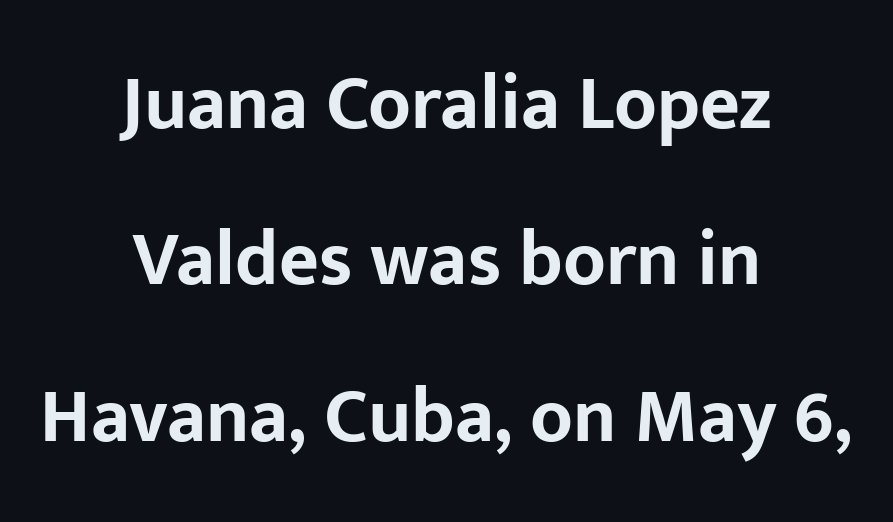
Notice how thick the strokes are: this is what a full bold looks like. Underlining? Definitely not there. Notice how the passage keeps no hard edge, just a central spine. Nope, no serifs anywhere on these letters.
